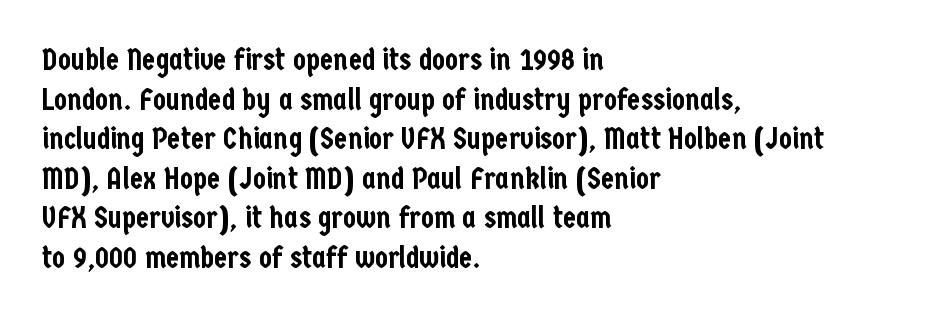
Line starts are locked; line ends wander. Glance below the letters and you will spot only blank space. Each letter keeps its own natural width here, so spacing adapts to shape. Summary of vertical rhythm: regular, with standard interline spacing.
